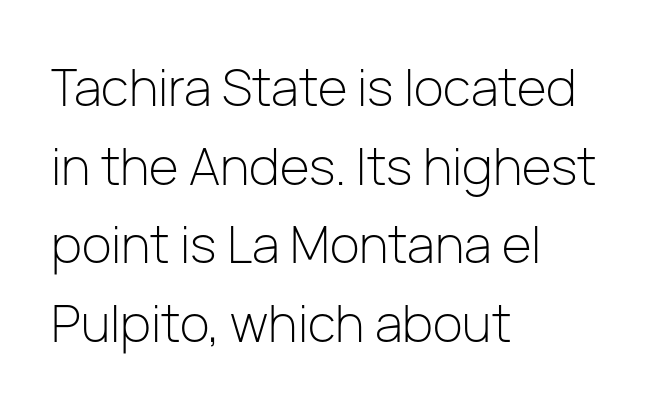
Horizontal alignment here is leftward, the default for most running prose. The words here are not underlined. The rows are spaced the way most documents space them. No letter is thick-stroked: the sample isn't bold. In terms of letterform style, serifs are entirely absent. Vertical strokes here are truly vertical.
